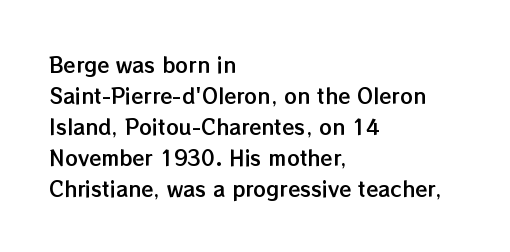
The image shows 20 px text type, upright; set left-aligned, normal line spacing (1.55x), normal letter spacing, not underlined.
